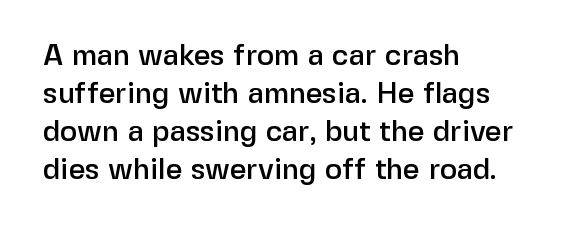
Q: Is the text italic (slanted)? A: No, it is upright.
Q: Is the typeface a serif or a sans-serif typeface? A: Sans-serif.
Q: Is the text underlined? A: No.
Q: How is the paragraph aligned? A: Left-aligned.
Q: Is the spacing between letters normal or unusually wide? A: Normal.
Q: Is the spacing between lines tight, normal or loose? A: Normal.
Q: Width (condensed, normal, or wide)? A: Normal.
Q: Stroke contrast? A: Low.
Q: x-height? A: Medium.
Q: Monospaced? A: No.
